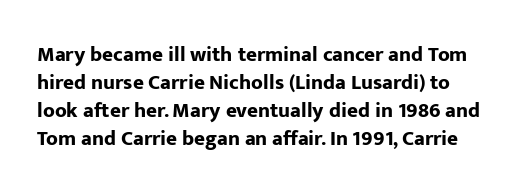
The image shows 21 px bold type, upright; set normal line spacing (1.34x), normal letter spacing, not underlined.
